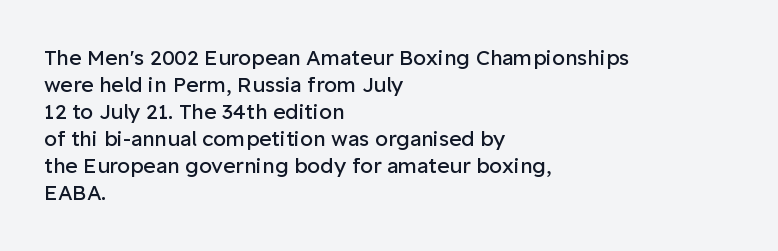
The image shows 21 px text type, upright; set left-aligned, normal line spacing (1.29x), normal letter spacing, not underlined.
